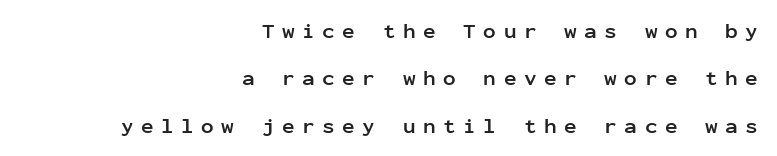
Tracking value appears strongly positive — letters spread wide. How would I describe the line gaps? Wide and relaxed. On the weight axis this lands at bold, roughly 700. Unlike italic type, these characters show no tilt at all. In CSS terms this would be text-align: right.
